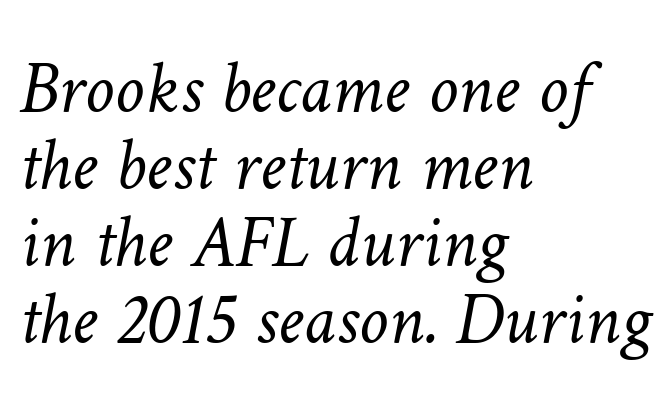
The image shows 74 px light type; set left-aligned, tight line spacing (1.04x), normal letter spacing, not underlined; low stroke contrast and a medium x-height.
